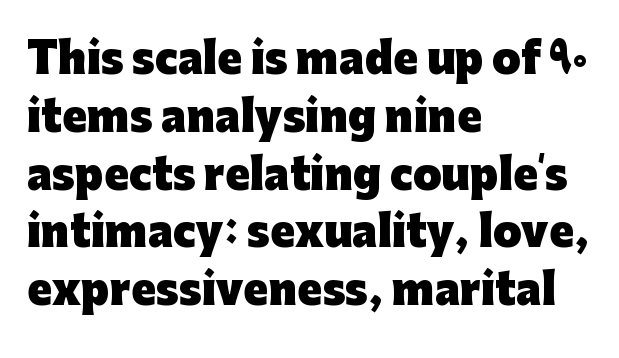
{"serif": "no", "italic": "no", "bold": "yes", "weight": "heavy", "width": "normal", "stroke_contrast": "low", "x_height": "medium", "monospaced": "no", "underline": "no", "align": "left", "line_spacing": "normal", "line_spacing_ratio": 1.41, "letter_spacing": "normal", "letter_spacing_em": 0.0, "glyph_px": 41}
